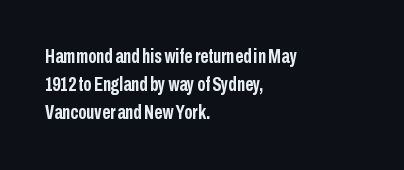
{"italic": "no", "bold": "yes", "underline": "no", "align": "left", "line_spacing": "normal", "line_spacing_ratio": 1.41, "letter_spacing": "normal", "letter_spacing_em": 0.0, "glyph_px": 20}
